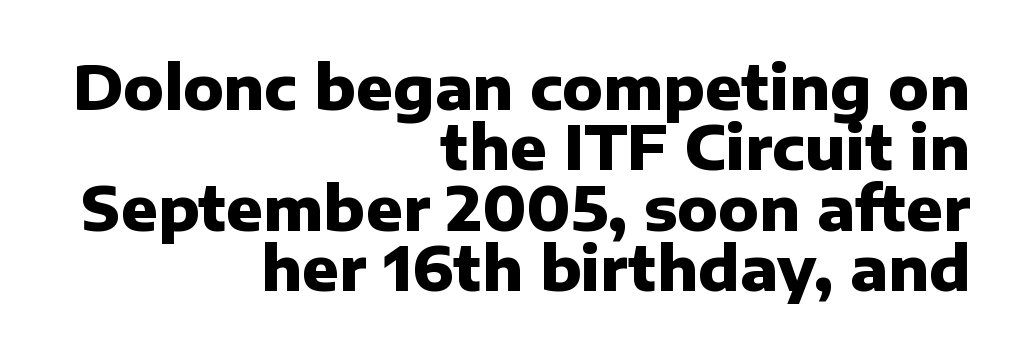
A full-strength bold gives these letters their thick strokes. What's the leading like? Squeezed, with rows nearly overlapping. A flush-right, rag-left setting is used for this passage. Designer's note — italics off, roman on. Underlining? Definitely not there.
